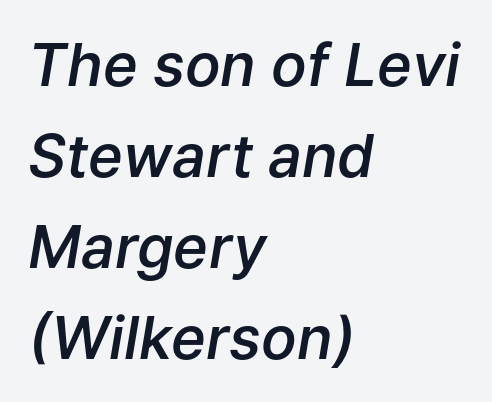
The image shows 59 px semibold type, italic (leaning right); set left-aligned, normal line spacing (1.54x), normal letter spacing, not underlined; low stroke contrast and a medium x-height.
